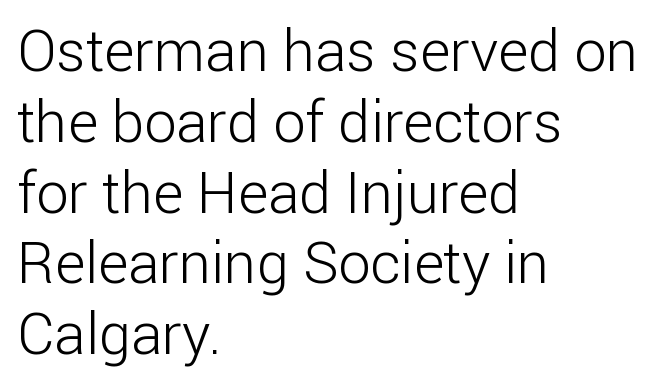
Q: Is the text bold? A: No.
Q: Is the text italic (slanted)? A: No, it is upright.
Q: Is the typeface a serif or a sans-serif typeface? A: Sans-serif.
Q: Is the text underlined? A: No.
Q: How is the paragraph aligned? A: Left-aligned.
Q: Is the spacing between letters normal or unusually wide? A: Normal.
Q: Width (condensed, normal, or wide)? A: Normal.
Q: Stroke contrast? A: Low.
Q: x-height? A: Medium.
Q: Monospaced? A: No.
